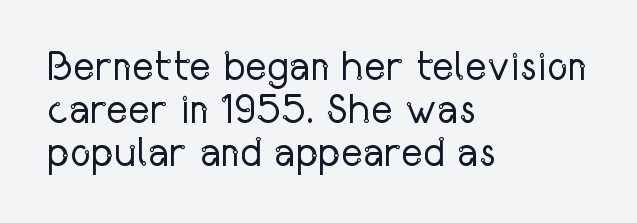
The image shows 41 px regular-weight, condensed sans-serif type, upright; set left-aligned, tight line spacing (1.05x), normal letter spacing, not underlined; low stroke contrast and a medium x-height.
